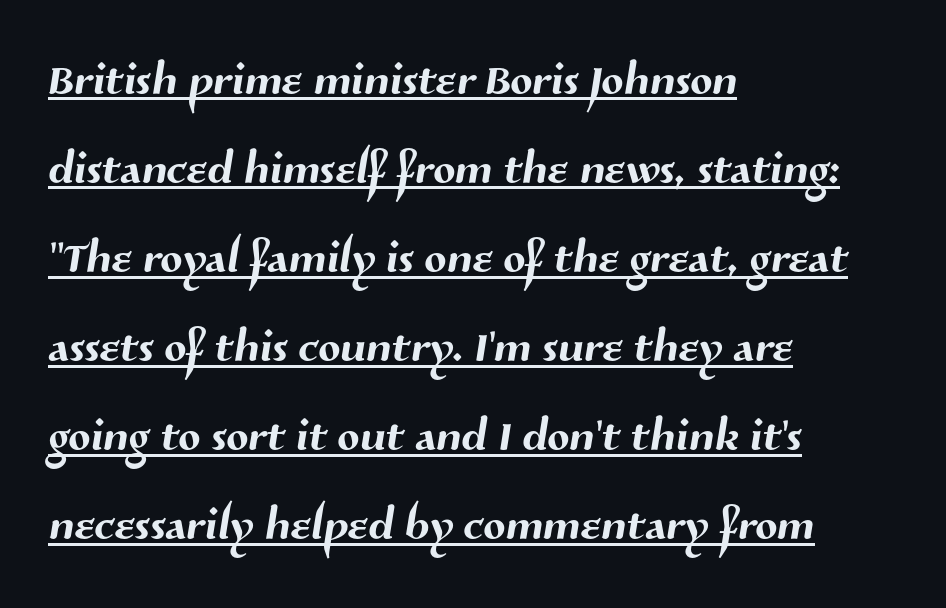
This is sans-serif lettering, the kind often seen on screens and signage. Each line starts at the same left margin while the right side varies. Normally led — the rows are evenly, conventionally spaced. The sample's only ornament is a line tracing under the words. Nothing unusual about the tracking: characters are spaced as the font intends. Is this a fixed-width face? No — the glyphs have proportional, varying widths.
